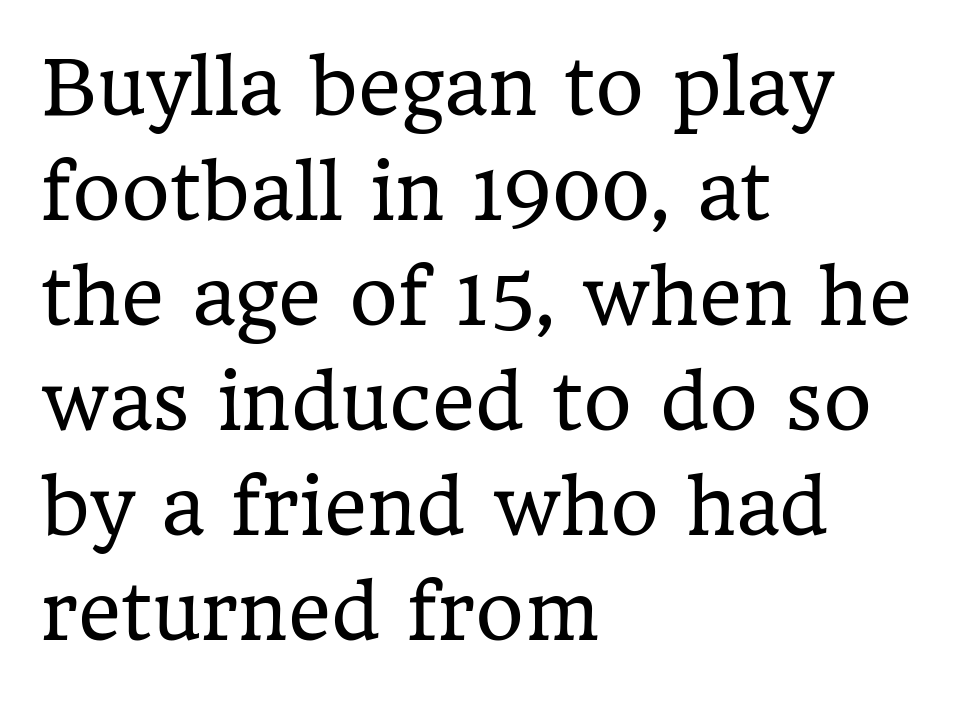
The image shows 74 px regular-weight serif type, upright; set left-aligned, normal line spacing (1.42x), normal letter spacing, not underlined; low stroke contrast and a medium x-height.
